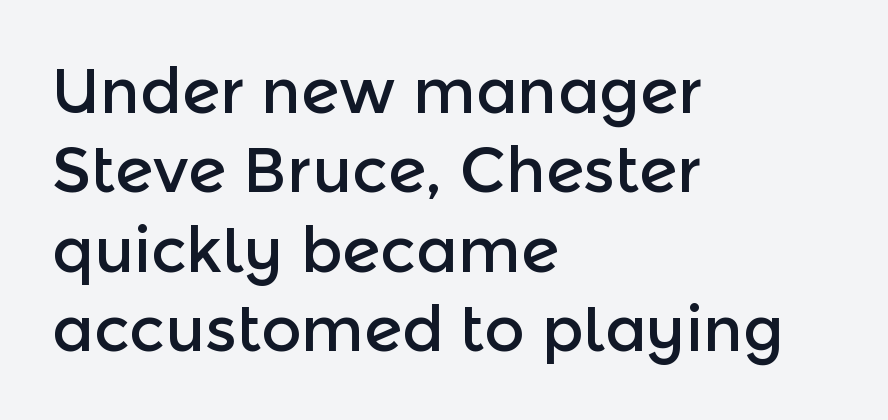
{"serif": "no", "italic": "no", "width": "normal", "x_height": "medium", "monospaced": "no", "underline": "no", "align": "left", "line_spacing": "normal", "line_spacing_ratio": 1.28, "letter_spacing": "normal", "letter_spacing_em": 0.0, "glyph_px": 62}
